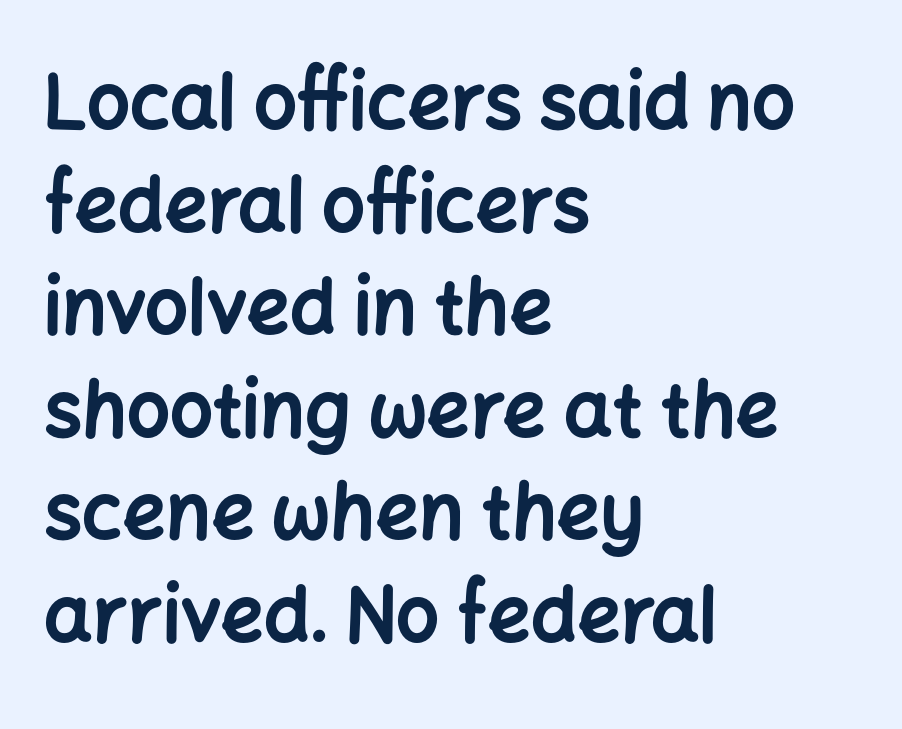
The font is running at its bold setting. Examine the stroke ends and you'll find no serifs. There is no visible air inserted between adjacent glyphs. Characters remain perfectly vertical along every line.
